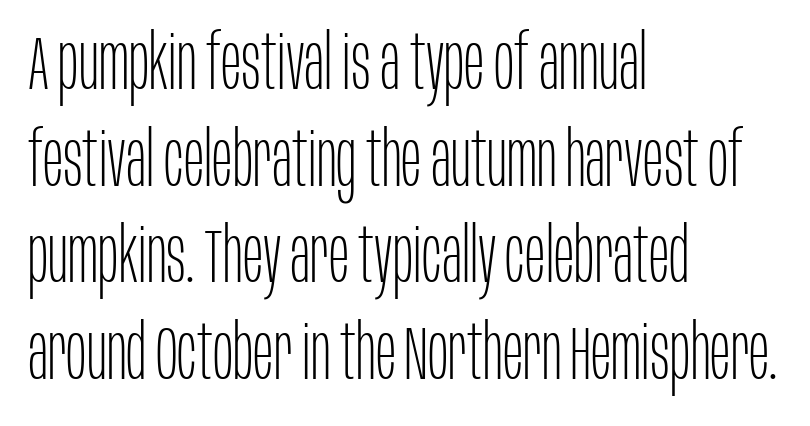
These lines sit exactly where default settings would place them. Characters remain perfectly vertical along every line. This rendering features lettering with no underline. The characters display no serif detailing; their extremities are plain. Caption: multi-line text, flush left, ragged right.
